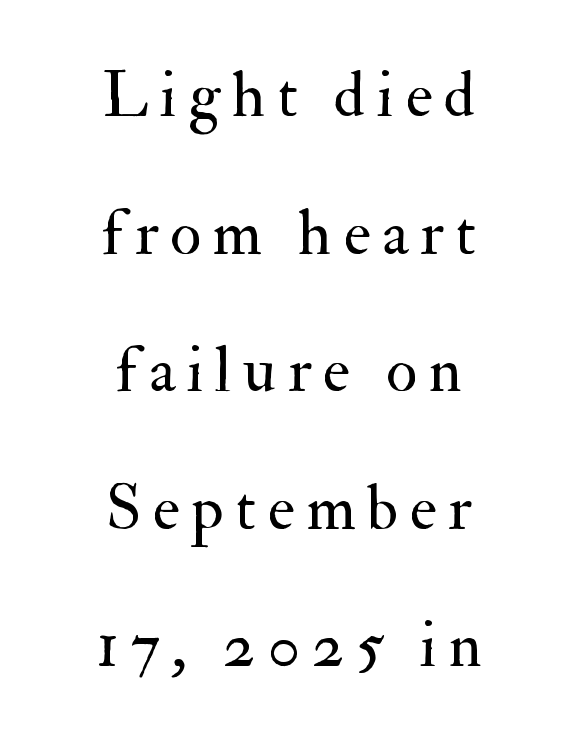
Q: Is the text bold? A: No.
Q: Is the text italic (slanted)? A: No, it is upright.
Q: Is the typeface a serif or a sans-serif typeface? A: Serif.
Q: Is the text underlined? A: No.
Q: How is the paragraph aligned? A: Centered.
Q: Is the spacing between lines tight, normal or loose? A: Loose.
Q: Width (condensed, normal, or wide)? A: Normal.
Q: Stroke contrast? A: Medium.
Q: x-height? A: Small.
Q: Monospaced? A: No.
